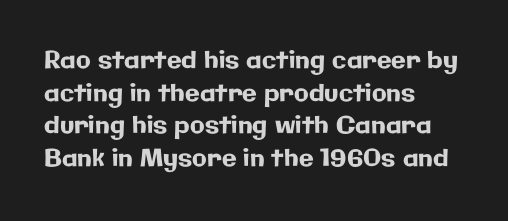
The image shows 24 px text type, upright; set left-aligned, normal line spacing (1.36x), normal letter spacing, not underlined.
